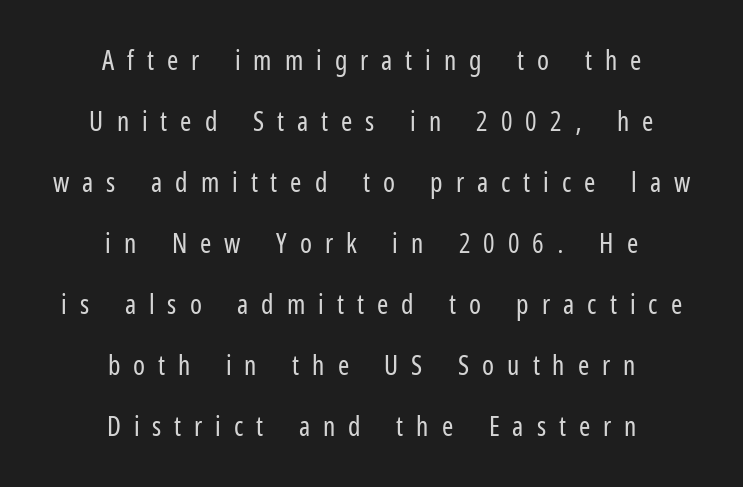
Every stem runs plumb, perpendicular to the baseline. Leading is clearly above the norm, producing a sparse column. The whitespace from short lines is split evenly between both sides. Characters follow at a spacing far wider than the type designer built in. Bare-footed words on every line.
